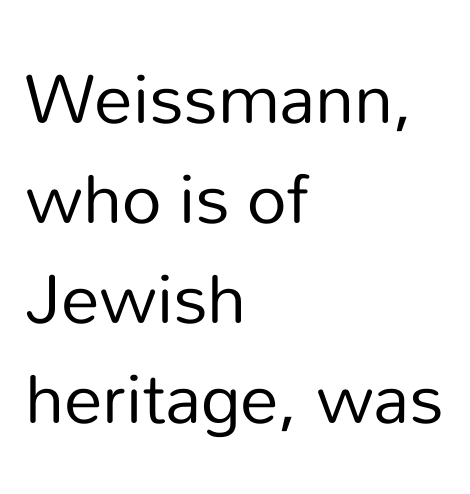
The image shows 77 px regular-weight sans-serif type, upright; set left-aligned, normal line spacing (1.3x), normal letter spacing, not underlined; low stroke contrast and a medium x-height.
